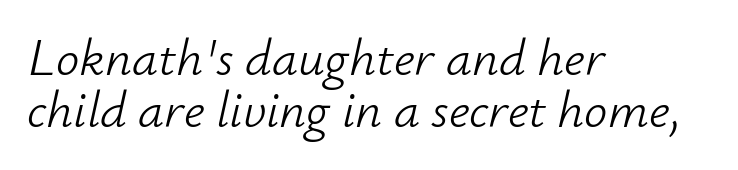
Rows of type sit shoulder to shoulder in the vertical direction. Check the space under the baseline: it is left empty. This rendering leaves character spacing at its baseline value. Visually the block forms a straight wall on the left and a jagged coastline on the right.
